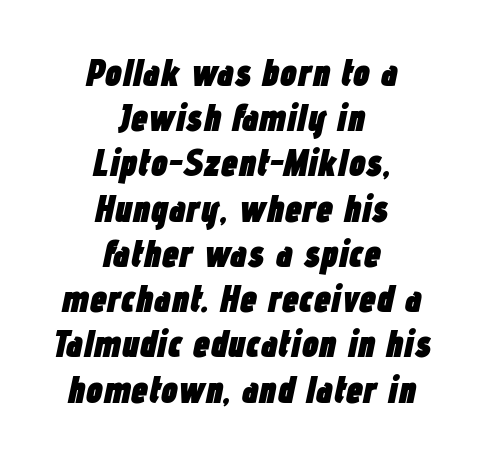
The image shows 38 px heavy, condensed type, italic (leaning right); set centered, line spacing 1.19x, normal letter spacing, not underlined; low stroke contrast and a medium x-height.
